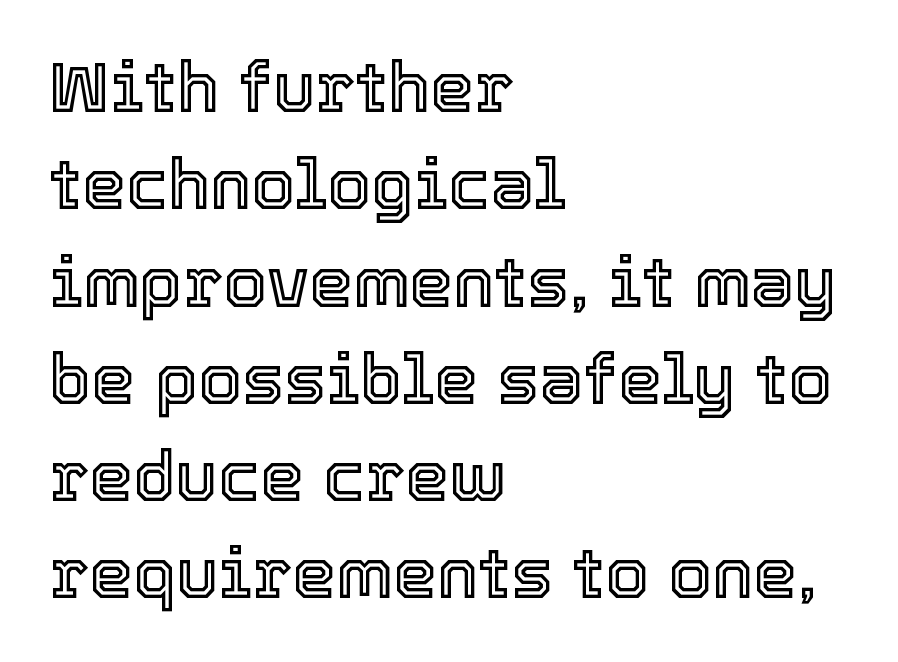
{"italic": "no", "width": "normal", "x_height": "medium", "monospaced": "no", "underline": "no", "align": "left", "line_spacing": "normal", "line_spacing_ratio": 1.39, "letter_spacing": "normal", "letter_spacing_em": 0.0, "glyph_px": 70}
